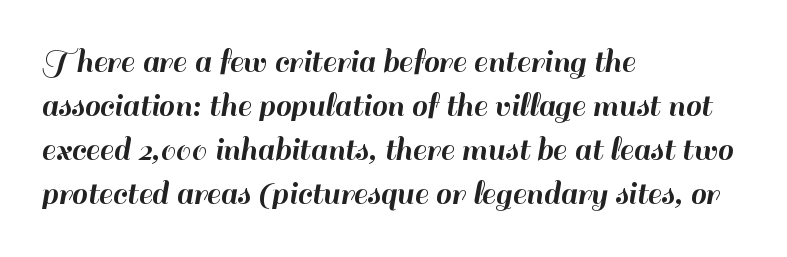
Q: Is the text italic (slanted)? A: Yes.
Q: Is the typeface a serif or a sans-serif typeface? A: Sans-serif.
Q: Is the text underlined? A: No.
Q: How is the paragraph aligned? A: Left-aligned.
Q: Is the spacing between letters normal or unusually wide? A: Normal.
Q: Is the spacing between lines tight, normal or loose? A: Normal.
Q: Width (condensed, normal, or wide)? A: Normal.
Q: Stroke contrast? A: High.
Q: x-height? A: Small.
Q: Monospaced? A: No.
